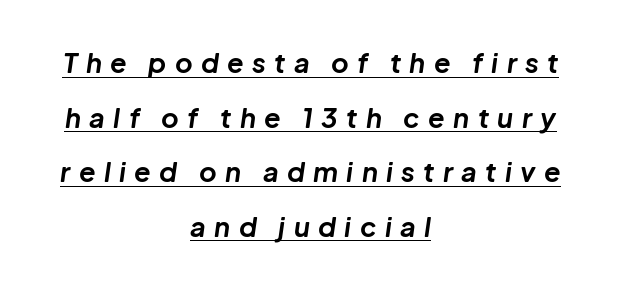
{"italic": "yes", "lean": "right", "slant_degrees": 8, "bold": "yes", "underline": "yes", "align": "center", "line_spacing": "loose", "line_spacing_ratio": 2.02, "letter_spacing": "wide", "letter_spacing_em": 0.31, "glyph_px": 27}
